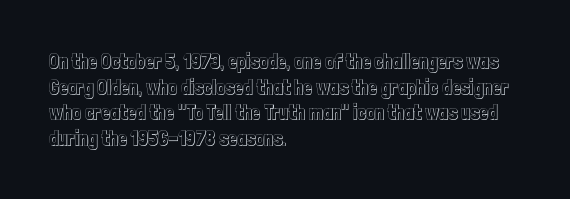
The image shows 20 px text type, upright; set left-aligned, normal line spacing (1.28x), normal letter spacing, not underlined.
